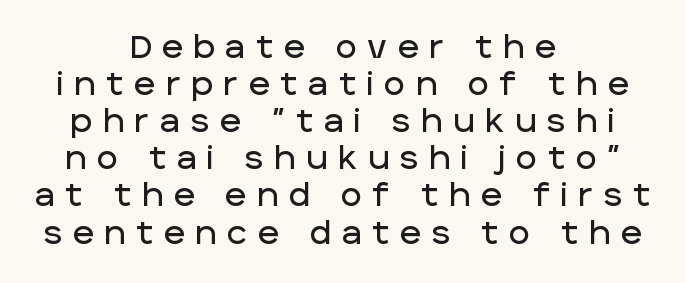
{"serif": "no", "italic": "no", "width": "normal", "stroke_contrast": "low", "x_height": "large", "monospaced": "no", "underline": "no", "align": "center", "line_spacing_ratio": 1.16, "letter_spacing": "wide", "letter_spacing_em": 0.34, "glyph_px": 32}
